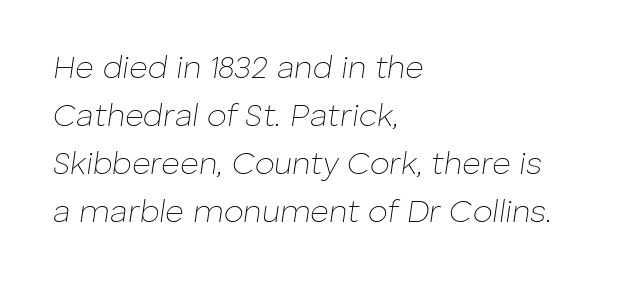
This sample keeps an unexceptional amount of space between lines. Is the type heavy? It reads as light-to-regular instead. Check under the words: just untouched page. Looks like regular typesetting: each glyph gets only the width it needs. What stands out about the letter spacing? Nothing — it is the standard amount. The face used here has a pronounced slope to its letters.
